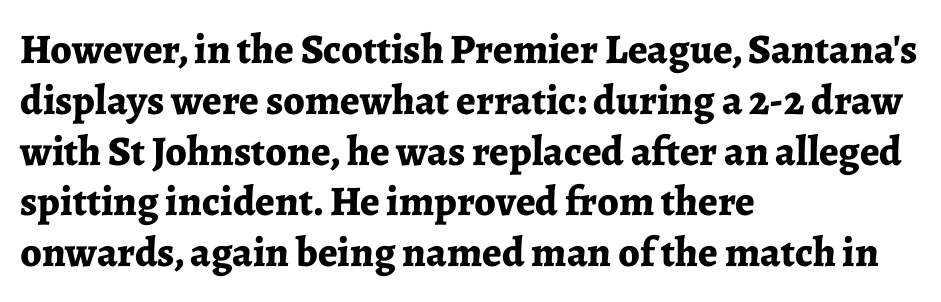
The letters advance in unequal steps, a hallmark of proportional type. The typesetting leans heavy: a genuine bold. Nope, not italic — everything's standing straight. What kind of face is this? One with serifs.
